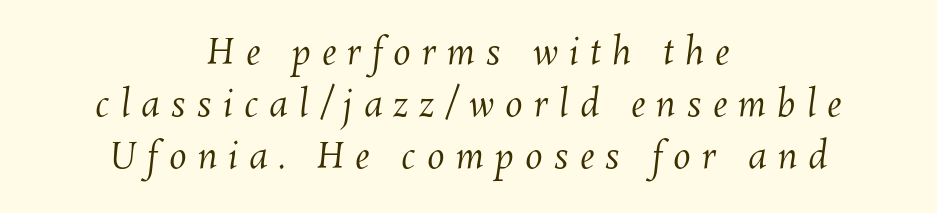
Q: Is the text bold? A: No.
Q: Is the text underlined? A: No.
Q: How is the paragraph aligned? A: Centered.
Q: Is the spacing between letters normal or unusually wide? A: Unusually wide.
Q: Is the spacing between lines tight, normal or loose? A: Normal.
Q: Width (condensed, normal, or wide)? A: Normal.
Q: Stroke contrast? A: Medium.
Q: x-height? A: Medium.
Q: Monospaced? A: No.
